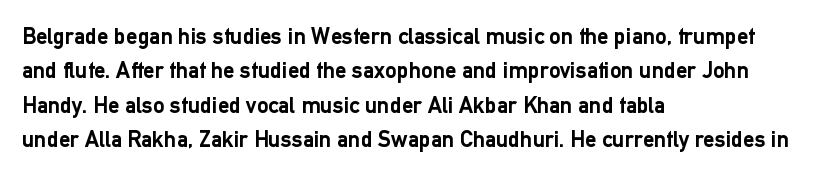
Is the letter spacing exaggerated? No — it looks like the ordinary default. Reading down the block, your eye returns to a fixed left position each line. Heavy-handed strokes throughout: this text is bold. Just letters on the line, the space beneath them empty. Baseline-to-baseline distance is the conventional proportion of letter height. A roman cut, with each character standing at attention.
